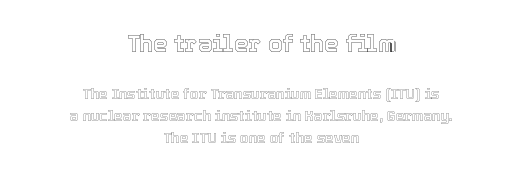
{"italic": "no", "underline": "no", "align": "center", "line_spacing": "normal", "line_spacing_ratio": 1.59, "letter_spacing": "normal", "letter_spacing_em": 0.0, "larger_block": "first", "size_ratio": 1.64, "glyph_px": 23}
